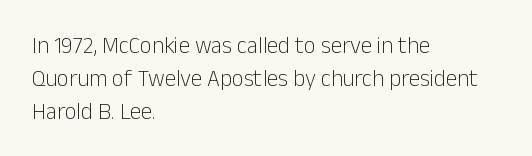
Q: Is the text bold? A: No.
Q: Is the text italic (slanted)? A: No, it is upright.
Q: Is the text underlined? A: No.
Q: How is the paragraph aligned? A: Left-aligned.
Q: Is the spacing between letters normal or unusually wide? A: Normal.
Q: Is the spacing between lines tight, normal or loose? A: Normal.
